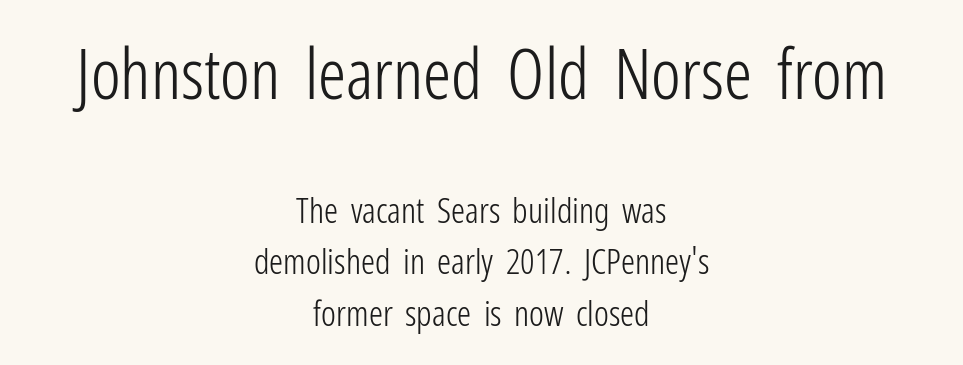
The image shows 70 px light, condensed sans-serif type, upright; set centered, normal line spacing (1.47x), normal letter spacing, not underlined; the first (top) block is 2.0x larger; low stroke contrast and a medium x-height.
